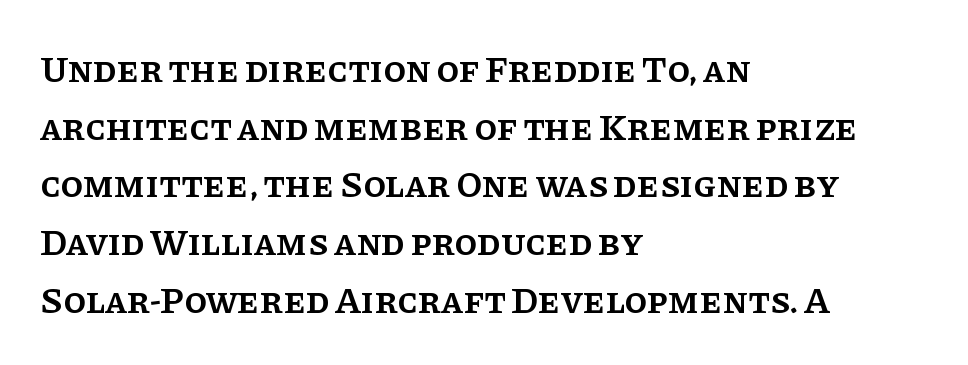
Q: Is the text bold? A: Semi-bold.
Q: Is the text italic (slanted)? A: No, it is upright.
Q: Is the typeface a serif or a sans-serif typeface? A: Serif.
Q: Is the text underlined? A: No.
Q: How is the paragraph aligned? A: Left-aligned.
Q: Is the spacing between letters normal or unusually wide? A: Normal.
Q: Is the spacing between lines tight, normal or loose? A: Normal.
Q: Width (condensed, normal, or wide)? A: Normal.
Q: Stroke contrast? A: Low.
Q: x-height? A: Large.
Q: Monospaced? A: No.
